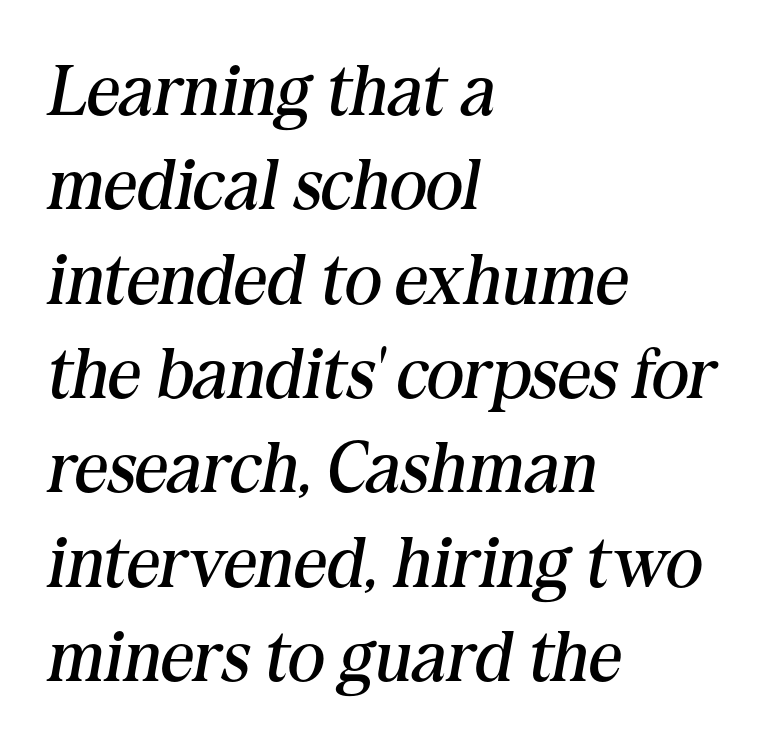
Check where the strokes stop: tiny serifs finish them off. Nothing heavy about these letters — not bold at all. The rag falls on the right side of this text block. Proportional: the letters do not fall into vertical columns.
